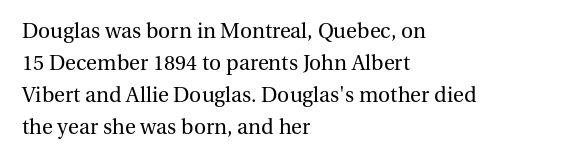
The image shows 21 px text type, upright; set left-aligned, normal line spacing (1.53x), normal letter spacing, not underlined.
